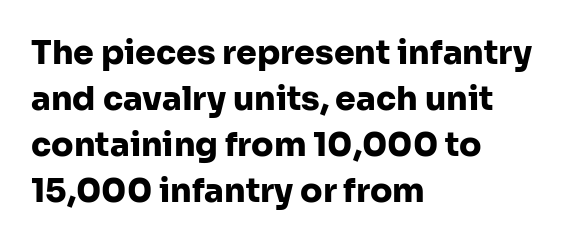
The space beneath each line is pristine and unruled. You can tell it's not italic because the verticals are truly vertical. Do the characters align in a grid? No, the font is proportional. Letterform terminals end flat and unadorned throughout the passage. Heavy, bold letterforms.
